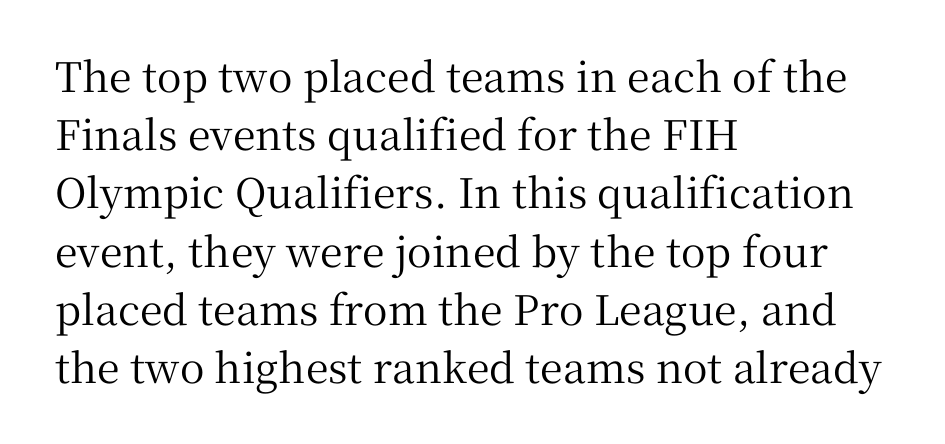
The image shows 41 px serif type, upright; set left-aligned, normal line spacing (1.42x), normal letter spacing, not underlined; medium stroke contrast and a medium x-height.
